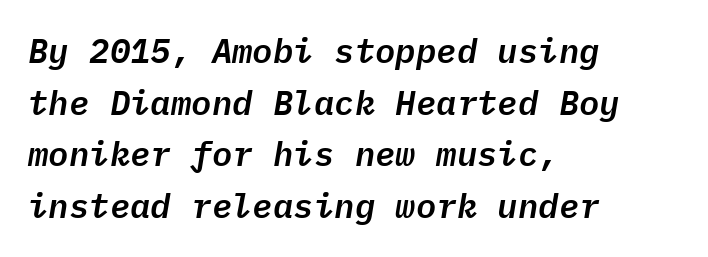
{"italic": "yes", "lean": "right", "slant_degrees": 9, "width": "normal", "stroke_contrast": "low", "x_height": "medium", "monospaced": "yes", "underline": "no", "align": "left", "line_spacing": "normal", "line_spacing_ratio": 1.52, "letter_spacing": "normal", "letter_spacing_em": 0.0, "glyph_px": 34}
